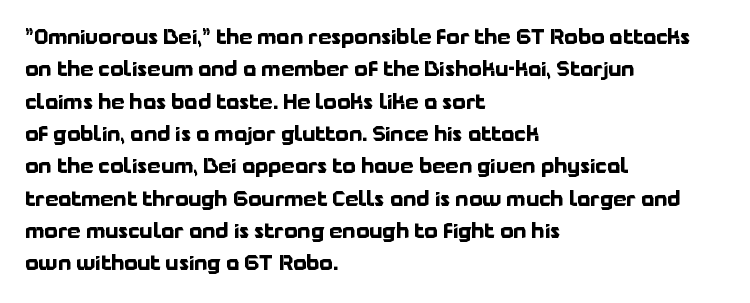
{"italic": "no", "bold": "yes", "underline": "no", "align": "left", "line_spacing": "normal", "line_spacing_ratio": 1.54, "letter_spacing": "normal", "letter_spacing_em": 0.0, "glyph_px": 21}
